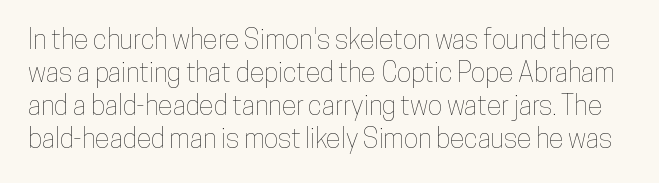
{"italic": "no", "underline": "no", "line_spacing_ratio": 1.22, "letter_spacing": "normal", "letter_spacing_em": 0.0, "glyph_px": 27}
